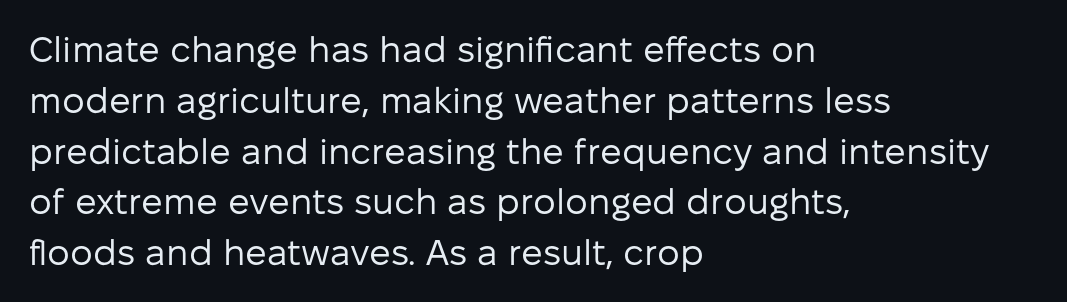
Weight: in the light-to-regular range. Posture: vertical. Each letter's strokes conclude bluntly, with no projecting serifs. Words appear dense and cohesive because spacing is normal.
